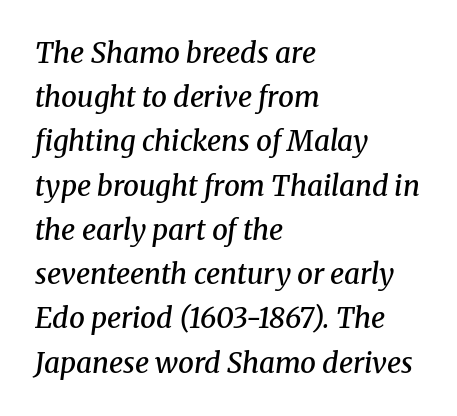
{"serif": "yes", "italic": "yes", "lean": "right", "slant_degrees": 8, "bold": "semi", "weight": "semibold", "width": "normal", "stroke_contrast": "medium", "x_height": "medium", "monospaced": "no", "underline": "no", "align": "left", "line_spacing": "normal", "line_spacing_ratio": 1.58, "letter_spacing": "normal", "letter_spacing_em": 0.0, "glyph_px": 28}
